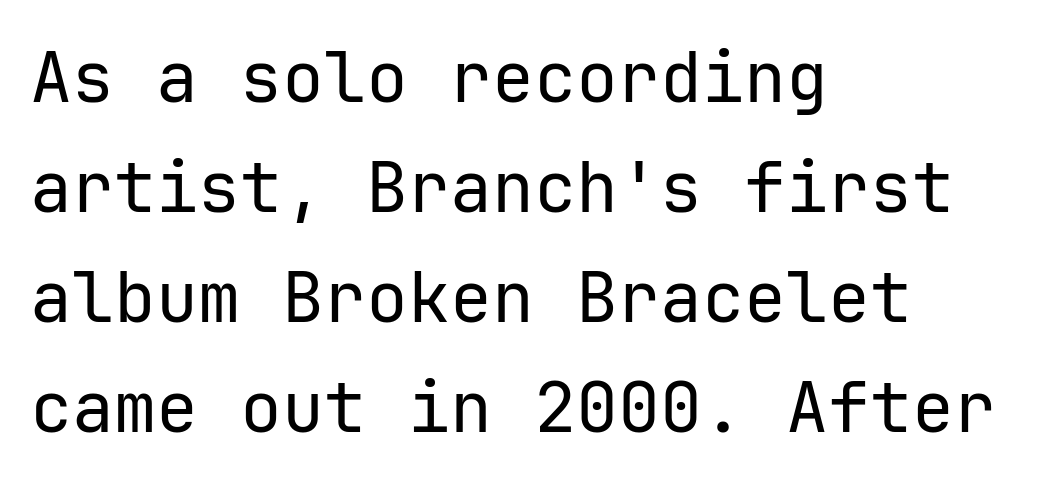
{"serif": "no", "italic": "no", "bold": "no", "weight": "regular", "width": "normal", "stroke_contrast": "low", "x_height": "medium", "monospaced": "yes", "underline": "no", "align": "left", "line_spacing": "normal", "line_spacing_ratio": 1.57, "letter_spacing": "normal", "letter_spacing_em": 0.0, "glyph_px": 70}
